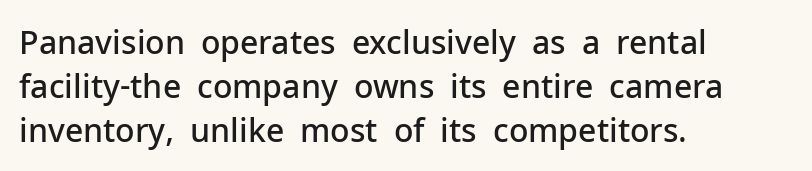
The image shows 32 px semibold sans-serif type, upright; set left-aligned, normal line spacing (1.37x), normal letter spacing, not underlined; low stroke contrast and a medium x-height.
